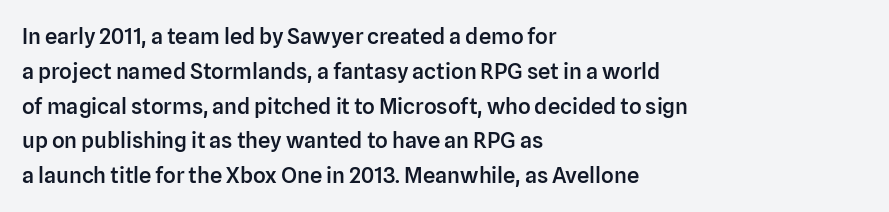
Firm but not heavy-handed strokes: this text is semibold. The specimen omits any rule beneath the text block's lines. Ordinary non-slanted type is in use. Each new line begins a customary step beneath the previous one. The line texture is even and compact thanks to regular tracking.
